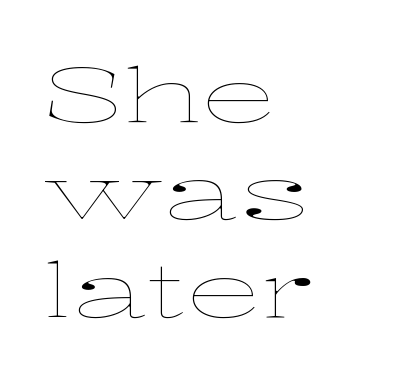
Q: Is the text bold? A: No.
Q: Is the text italic (slanted)? A: No, it is upright.
Q: Is the text underlined? A: No.
Q: How is the paragraph aligned? A: Left-aligned.
Q: Is the spacing between letters normal or unusually wide? A: Normal.
Q: Is the spacing between lines tight, normal or loose? A: Normal.
Q: Width (condensed, normal, or wide)? A: Wide.
Q: Stroke contrast? A: Low.
Q: x-height? A: Medium.
Q: Monospaced? A: No.
